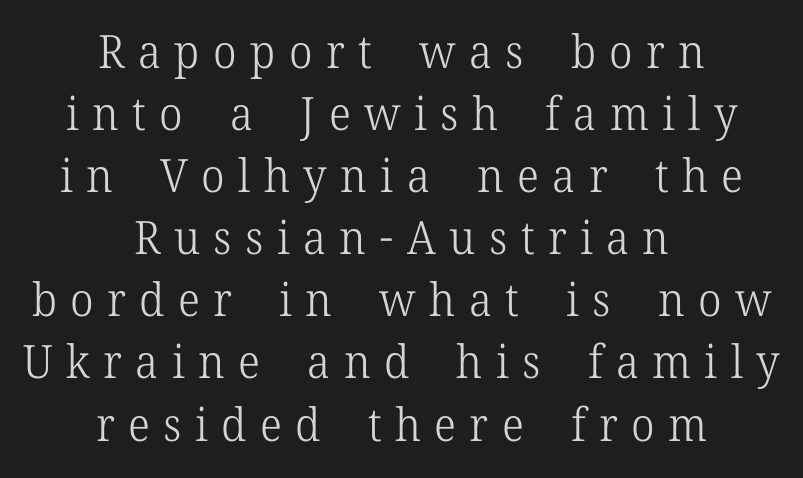
Q: Is the text bold? A: No.
Q: Is the text italic (slanted)? A: No, it is upright.
Q: Is the typeface a serif or a sans-serif typeface? A: Serif.
Q: Is the text underlined? A: No.
Q: How is the paragraph aligned? A: Centered.
Q: Is the spacing between letters normal or unusually wide? A: Unusually wide.
Q: Is the spacing between lines tight, normal or loose? A: Normal.
Q: Width (condensed, normal, or wide)? A: Normal.
Q: Stroke contrast? A: Low.
Q: x-height? A: Medium.
Q: Monospaced? A: No.
